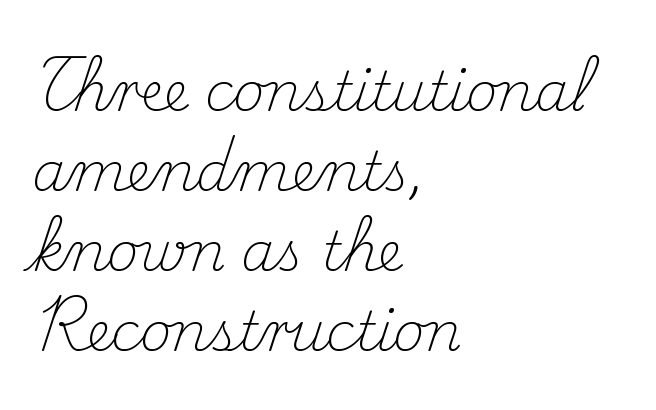
{"serif": "yes", "bold": "no", "weight": "light", "width": "normal", "stroke_contrast": "medium", "x_height": "small", "monospaced": "no", "underline": "no", "align": "left", "line_spacing": "normal", "line_spacing_ratio": 1.48, "letter_spacing": "normal", "letter_spacing_em": 0.0, "glyph_px": 54}
